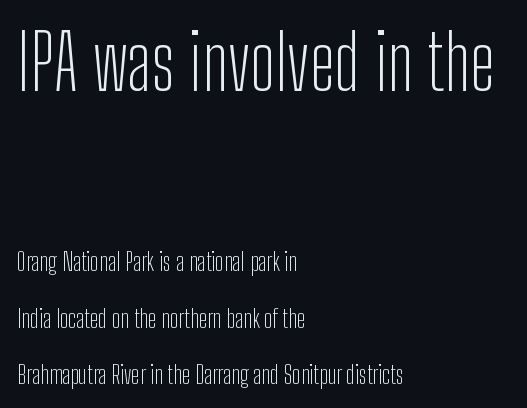
Q: Is the text bold? A: No.
Q: Is the text italic (slanted)? A: No, it is upright.
Q: Is the typeface a serif or a sans-serif typeface? A: Sans-serif.
Q: Is the text underlined? A: No.
Q: How is the paragraph aligned? A: Left-aligned.
Q: Is the spacing between letters normal or unusually wide? A: Normal.
Q: Is the spacing between lines tight, normal or loose? A: Loose.
Q: Which block of text is set in a larger size, the first (top) or the second (bottom)? A: The first (top) one.
Q: Width (condensed, normal, or wide)? A: Condensed.
Q: Stroke contrast? A: Low.
Q: x-height? A: Medium.
Q: Monospaced? A: No.
